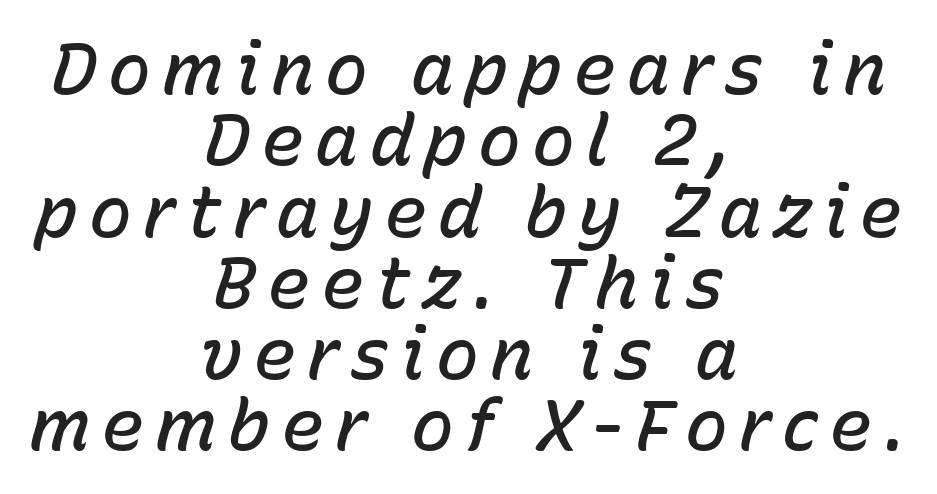
Q: Is the text bold? A: Semi-bold.
Q: Is the text italic (slanted)? A: Yes, it leans right by about 15 degrees.
Q: Is the text underlined? A: No.
Q: How is the paragraph aligned? A: Centered.
Q: Is the spacing between lines tight, normal or loose? A: Tight.
Q: Width (condensed, normal, or wide)? A: Normal.
Q: Stroke contrast? A: Low.
Q: x-height? A: Medium.
Q: Monospaced? A: No.
